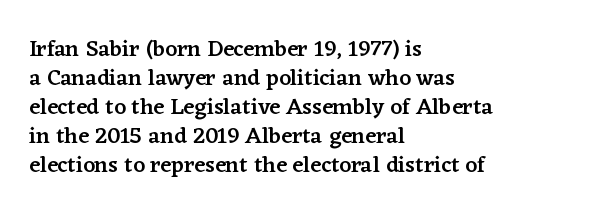
The image shows 23 px text type, upright; set left-aligned, normal line spacing (1.26x), normal letter spacing, not underlined.
